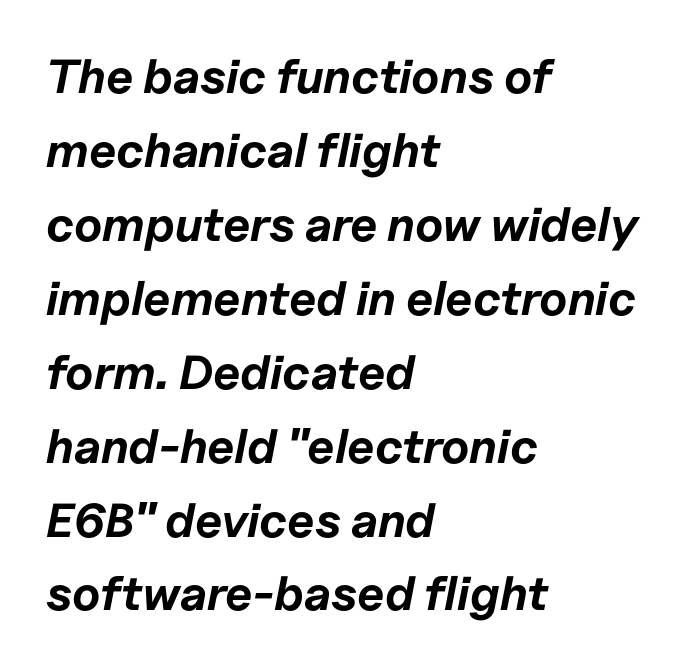
Q: Is the text bold? A: Yes.
Q: Is the text italic (slanted)? A: Yes, it leans right by about 11 degrees.
Q: Is the text underlined? A: No.
Q: How is the paragraph aligned? A: Left-aligned.
Q: Is the spacing between letters normal or unusually wide? A: Normal.
Q: Is the spacing between lines tight, normal or loose? A: Normal.
Q: Width (condensed, normal, or wide)? A: Normal.
Q: Stroke contrast? A: Low.
Q: x-height? A: Medium.
Q: Monospaced? A: No.
